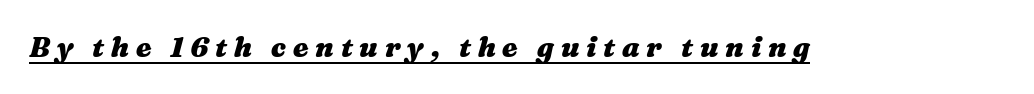
Designer's note — italics engaged. Students, note that the glyphs here are deliberately spaced far apart. Plenty of ink on the page — the face is bold. Think of a printed novel: that variable character pitch is what you see here.
